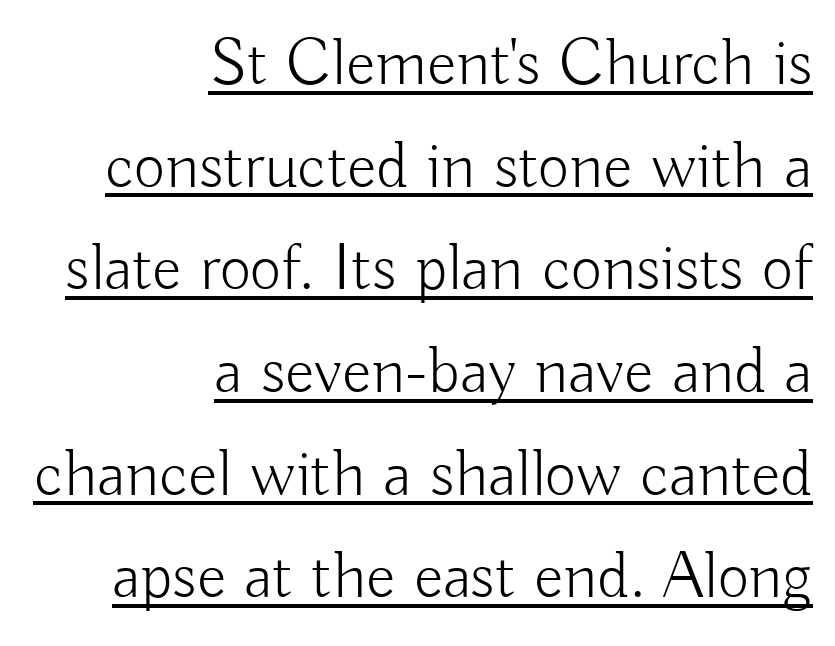
The lines in this sample share a right terminus and differ only in where they begin. You could not count columns in this text — the font is proportionally spaced. Weight: in the light-to-regular range. The rendered words wear a rule along their underside. Type style note: lacks serifs.
